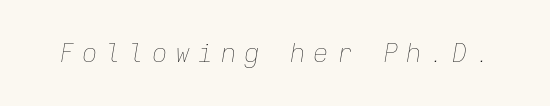
Q: Is the text bold? A: No.
Q: Is the text italic (slanted)? A: Yes, it leans right by about 9 degrees.
Q: Is the text underlined? A: No.
Q: Is the spacing between letters normal or unusually wide? A: Unusually wide.
